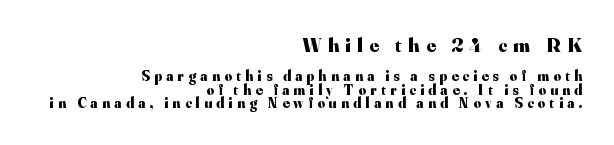
Each glyph is drawn with heavy, bold strokes. The lines are quadded right. The specimen reads as upright at a glance. Underline: absent. The rendering inserts visible extra space after every character. Typesetter's note — upper block bumped up in size, lower block left smaller.
